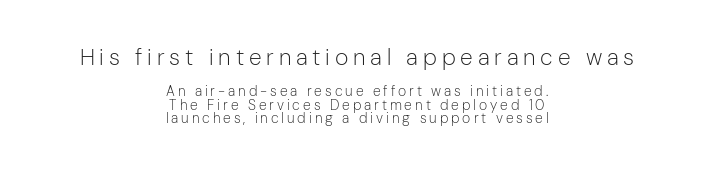
The image shows 23 px text type, upright; set centered, tight line spacing (0.95x), unusually wide letter spacing (+0.21 em), not underlined; the first (top) block is 1.64x larger.
